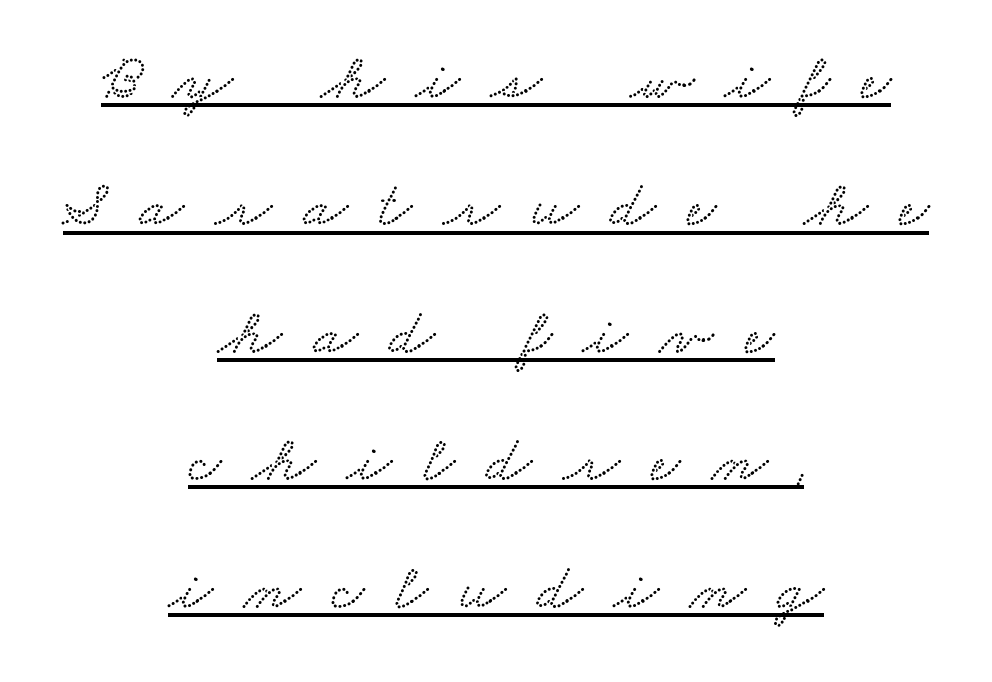
The image shows 65 px wide serif type; set centered, loose line spacing (1.96x), unusually wide letter spacing (+0.48 em), underlined; low stroke contrast and a small x-height.
